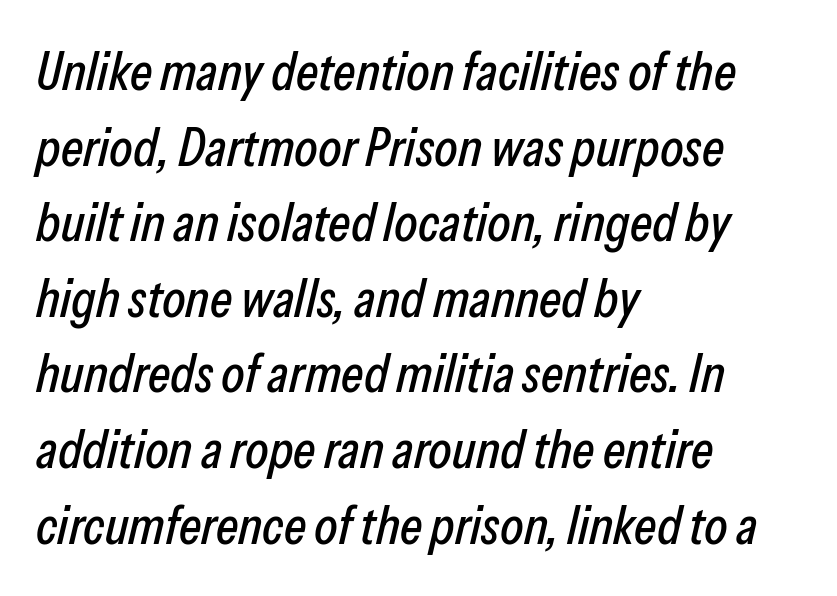
The image shows 54 px condensed type, italic (leaning right); set left-aligned, normal line spacing (1.4x), normal letter spacing, not underlined; low stroke contrast and a medium x-height.
